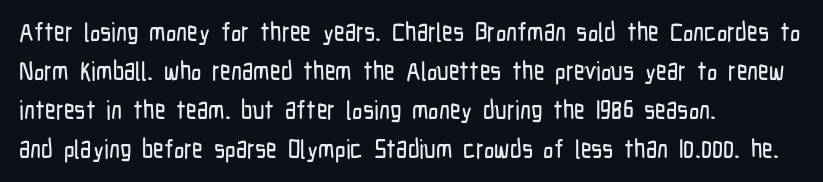
The compositor pushed each line to the left boundary. Every stem runs plumb, perpendicular to the baseline. This sample keeps an unexceptional amount of space between lines. Here the glyphs are tracked normally, forming tight word shapes. Descender tails drop into unmarked territory.
